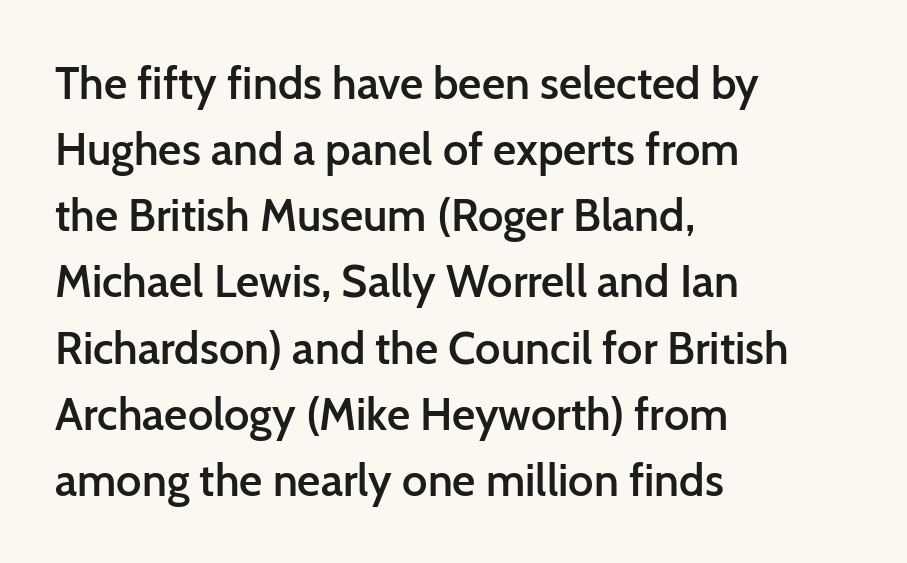
Every letter is mildly thick-stroked: semibold rather than bold. Horizontal alignment here is leftward, the default for most running prose. The letterforms sit shoulder to shoulder at normal distance. You could not count columns in this text — the font is proportionally spaced.
